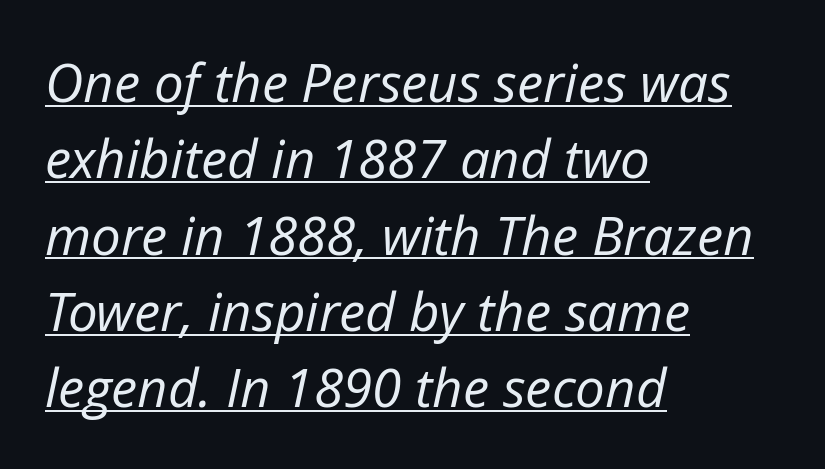
Q: Is the text bold? A: No.
Q: Is the text italic (slanted)? A: Yes, it leans right by about 12 degrees.
Q: Is the text underlined? A: Yes.
Q: How is the paragraph aligned? A: Left-aligned.
Q: Is the spacing between letters normal or unusually wide? A: Normal.
Q: Is the spacing between lines tight, normal or loose? A: Normal.
Q: Width (condensed, normal, or wide)? A: Normal.
Q: Stroke contrast? A: Low.
Q: x-height? A: Medium.
Q: Monospaced? A: No.
